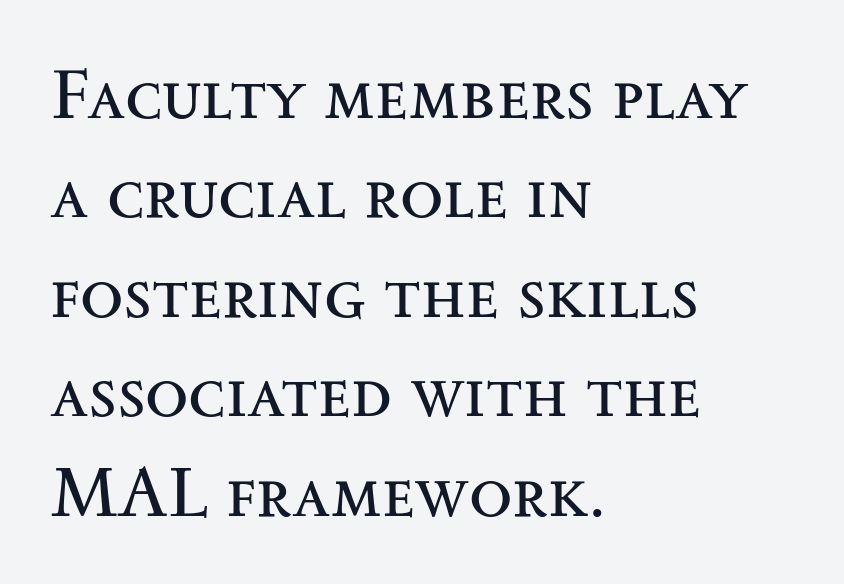
The image shows 71 px regular-weight, wide serif type, upright; set left-aligned, normal line spacing (1.4x), normal letter spacing, not underlined; medium stroke contrast and a small x-height.
